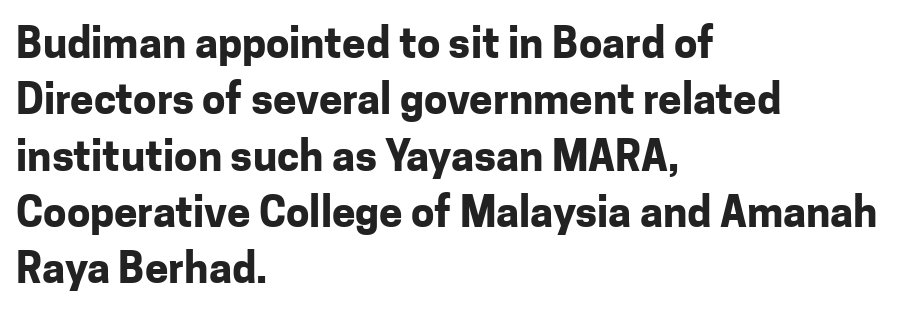
The designer left line spacing at the default. Emphasis by weight is at full strength: bold. The gap between lines stays unmarked. The characters display no serif detailing; their extremities are plain.
